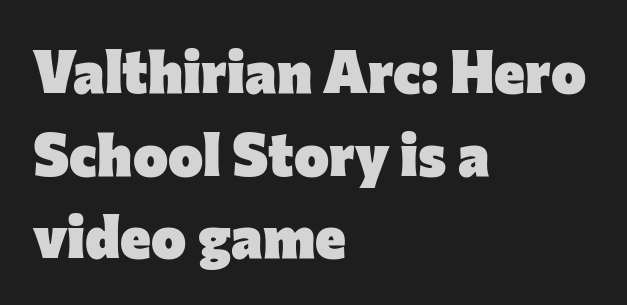
Q: Is the text bold? A: Yes.
Q: Is the text italic (slanted)? A: No, it is upright.
Q: Is the typeface a serif or a sans-serif typeface? A: Sans-serif.
Q: Is the text underlined? A: No.
Q: How is the paragraph aligned? A: Left-aligned.
Q: Is the spacing between letters normal or unusually wide? A: Normal.
Q: Is the spacing between lines tight, normal or loose? A: Normal.
Q: Width (condensed, normal, or wide)? A: Normal.
Q: Stroke contrast? A: Low.
Q: x-height? A: Medium.
Q: Monospaced? A: No.
